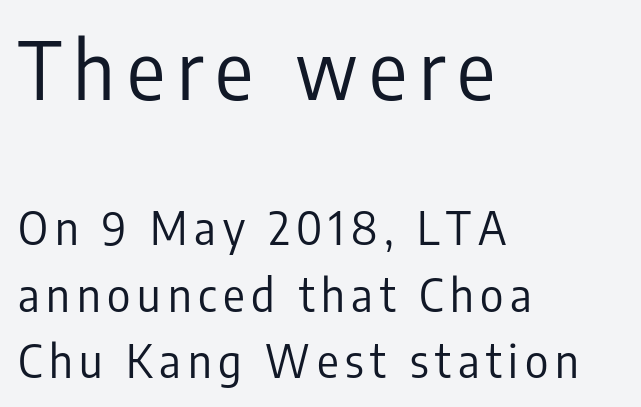
The image shows 79 px regular-weight, condensed sans-serif type, upright; set left-aligned, normal line spacing (1.48x), not underlined; the first (top) block is 1.76x larger; low stroke contrast and a medium x-height.
